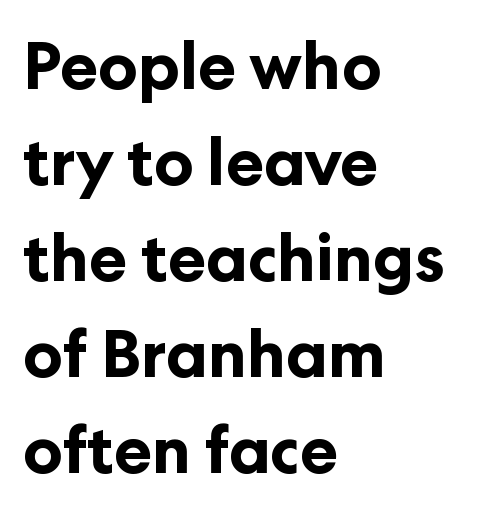
The image shows 64 px bold sans-serif type, upright; set left-aligned, normal line spacing (1.5x), normal letter spacing, not underlined; low stroke contrast and a medium x-height.
